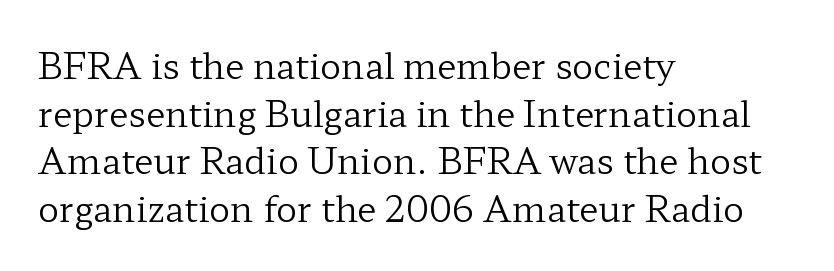
Check the space under the baseline: it is left empty. All the whitespace from short lines collects on the right. Each stroke keeps to a modest, everyday thickness or less. Interline gaps are of average width in this sample. Nope, not italic — everything's standing straight.
